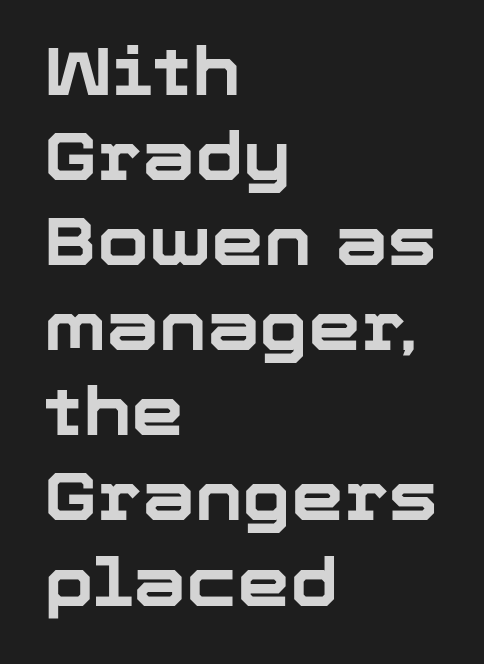
The image shows 67 px bold sans-serif type, upright; set left-aligned, normal line spacing (1.27x), normal letter spacing, not underlined; low stroke contrast and a medium x-height.
